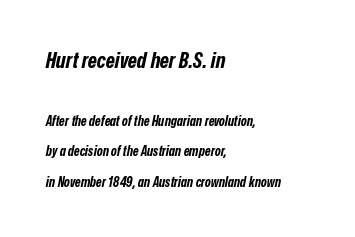
Letter spacing: default. One glance says open: line gaps are wider than usual. The earlier block is typeset at a bigger size than the later block. Honestly, there is no underline to notice here at all.
